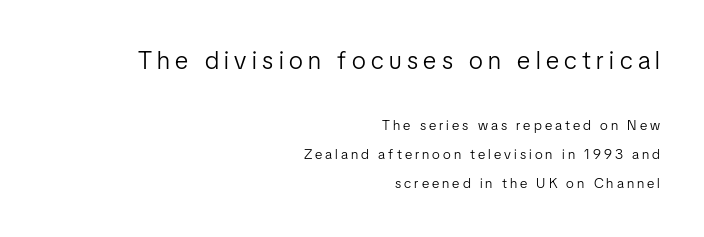
The image shows 25 px text type, upright; set right-aligned, loose line spacing (2.07x), unusually wide letter spacing (+0.22 em), not underlined; the first (top) block is 1.79x larger.
